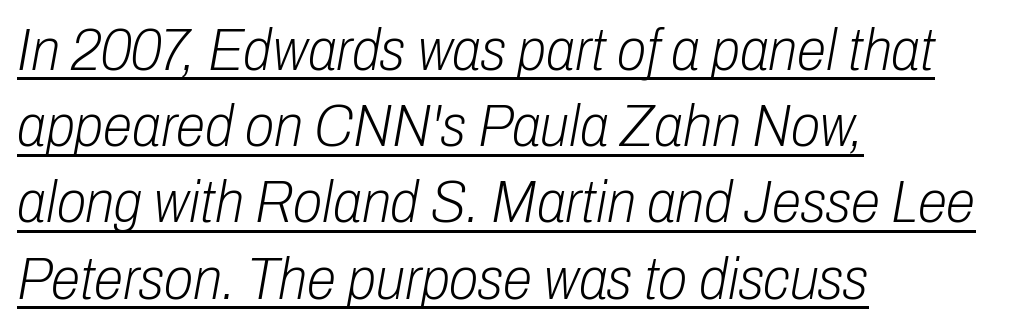
A typesetter would call this proportional, since set widths differ per character. Caption: face not bold, strokes unweighted. Line spacing here is normal. The text carries the slant typical of an italic or oblique font. Leftover space on each line is placed entirely after the last word. Caption: standard tracking, unaltered.
